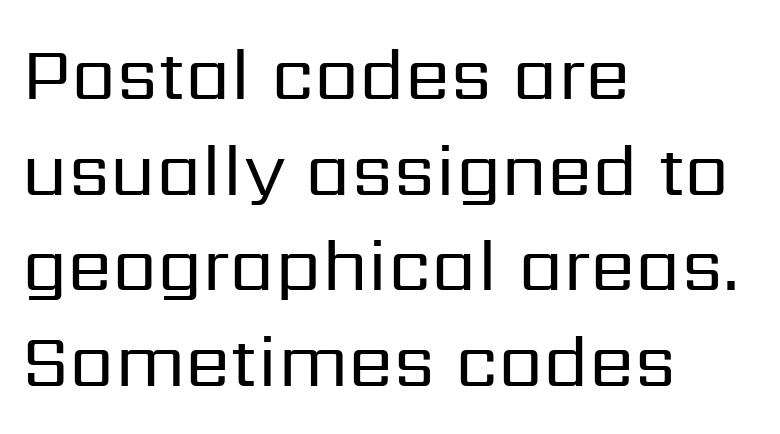
{"serif": "no", "italic": "no", "bold": "no", "weight": "regular", "width": "normal", "stroke_contrast": "low", "x_height": "medium", "monospaced": "no", "underline": "no", "align": "left", "line_spacing": "normal", "line_spacing_ratio": 1.31, "letter_spacing": "normal", "letter_spacing_em": 0.0, "glyph_px": 73}
